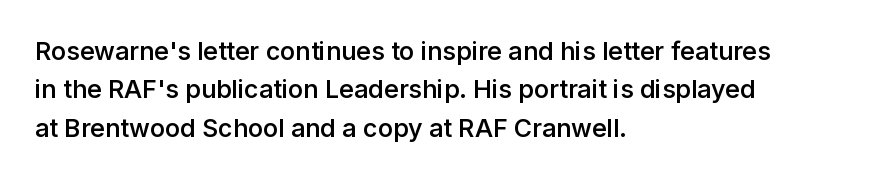
Q: Is the text bold? A: Semi-bold.
Q: Is the text italic (slanted)? A: No, it is upright.
Q: Is the text underlined? A: No.
Q: How is the paragraph aligned? A: Left-aligned.
Q: Is the spacing between letters normal or unusually wide? A: Normal.
Q: Is the spacing between lines tight, normal or loose? A: Normal.
